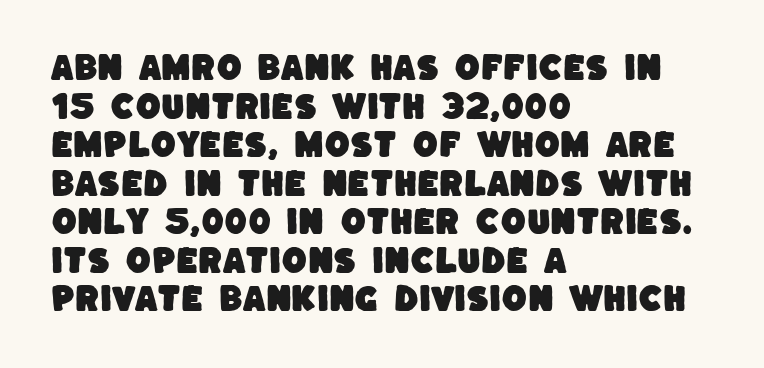
{"serif": "no", "width": "normal", "stroke_contrast": "low", "x_height": "large", "monospaced": "no", "underline": "no", "align": "left", "line_spacing": "normal", "line_spacing_ratio": 1.33, "letter_spacing": "normal", "letter_spacing_em": 0.0, "glyph_px": 29}
